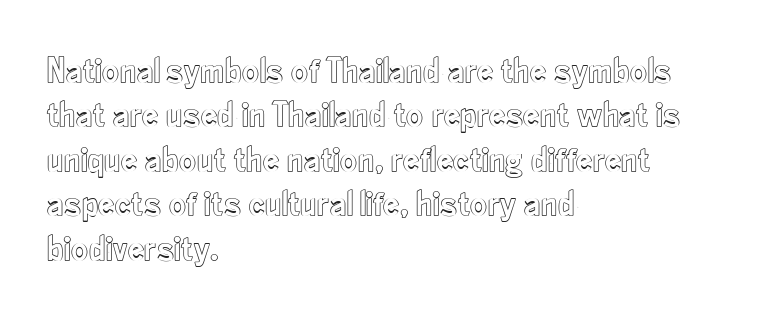
{"italic": "no", "width": "condensed", "x_height": "small", "monospaced": "no", "underline": "no", "align": "left", "line_spacing_ratio": 1.2, "letter_spacing": "normal", "letter_spacing_em": 0.0, "glyph_px": 37}
